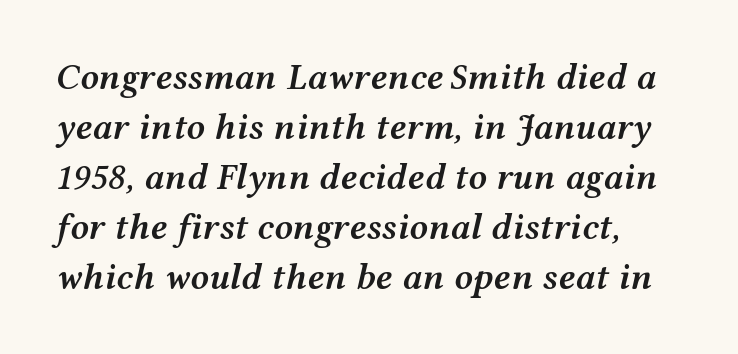
Q: Is the text bold? A: Semi-bold.
Q: Is the text italic (slanted)? A: Yes, it leans right by about 12 degrees.
Q: Is the text underlined? A: No.
Q: How is the paragraph aligned? A: Left-aligned.
Q: Is the spacing between letters normal or unusually wide? A: Normal.
Q: Is the spacing between lines tight, normal or loose? A: Normal.
Q: Width (condensed, normal, or wide)? A: Wide.
Q: Stroke contrast? A: Medium.
Q: x-height? A: Medium.
Q: Monospaced? A: No.
